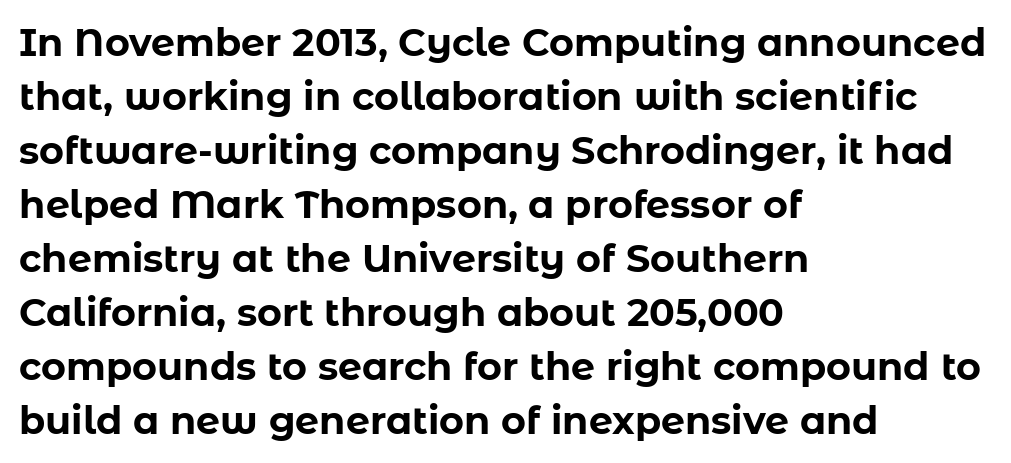
Italic? Not at all — the glyphs are vertical. Here the glyphs are tracked normally, forming tight word shapes. Is this a sans? Yes — the strokes have no serifs. Decoration check: the copy has no underline. The rendering anchors every line to the left-hand side. Proportional: the letters do not fall into vertical columns.
